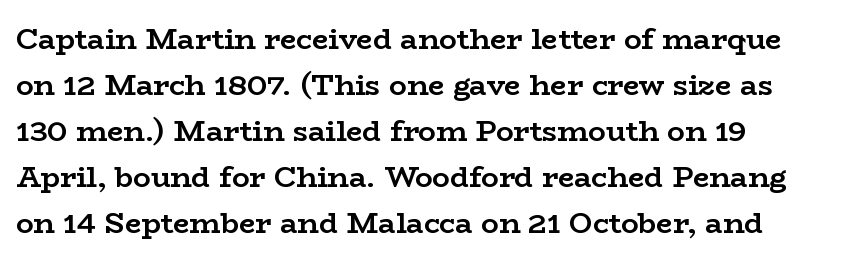
The image shows 29 px semibold, wide serif type, upright; set normal line spacing (1.59x), normal letter spacing, not underlined; low stroke contrast and a medium x-height.
